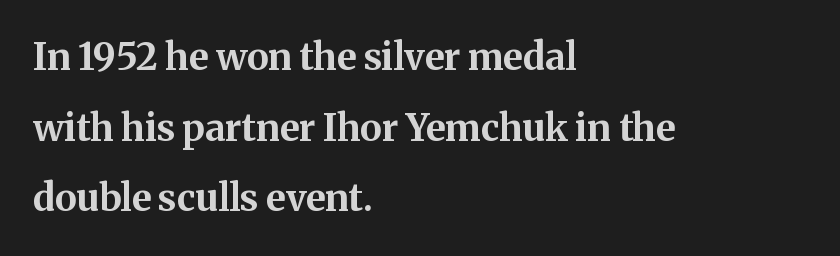
Which margin do the lines hug? The left one — the right edge is uneven. The font is running at its bold setting. Each word holds together tightly as a unit, with standard inter-letter gaps. The rendering uses natural spacing where letterforms have individual widths. Letters rest on an invisible, unmarked baseline. The designer went with a serif here, giving each stem small feet.
